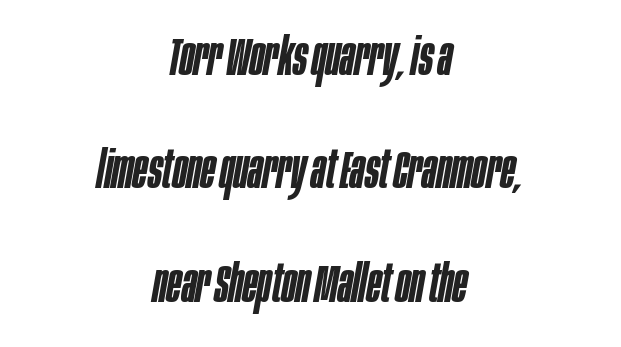
The image shows 53 px semibold, condensed type, italic (leaning right); set centered, loose line spacing (2.14x), normal letter spacing, not underlined; low stroke contrast and a large x-height.
